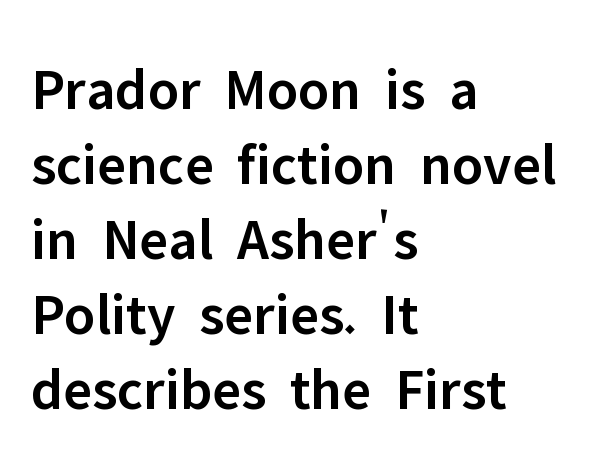
Typeset ragged right — the left edge is the straight one. Grotesque or geometric, the face here clearly has no serifs. Compared with typical paragraphs, the rows here are spaced about the same. Has an underline been added? It has not.
